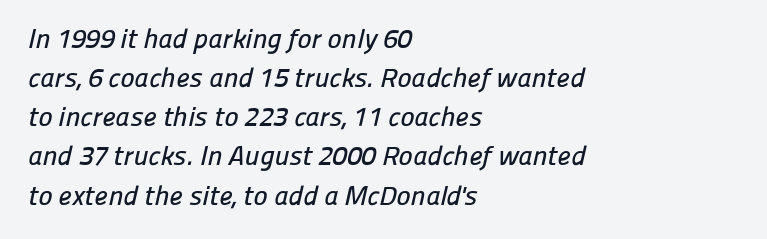
This block has exactly the height ordinary leading produces. Each word holds together tightly as a unit, with standard inter-letter gaps. In CSS terms this would be text-align: left. This rendering features lettering with no underline.
